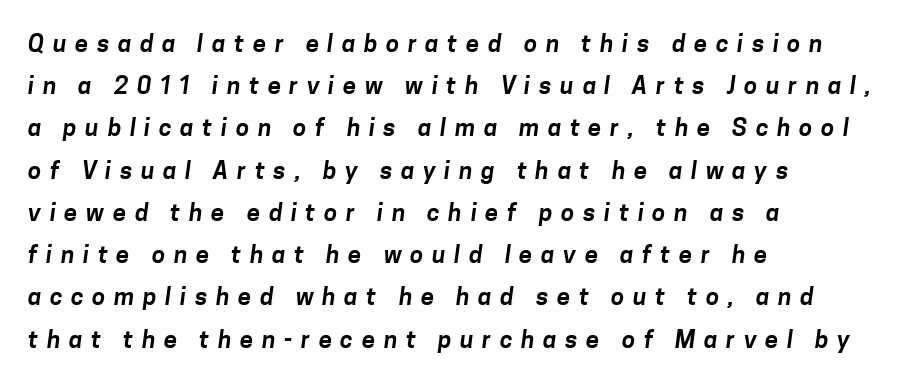
Q: Is the text underlined? A: No.
Q: How is the paragraph aligned? A: Left-aligned.
Q: Is the spacing between letters normal or unusually wide? A: Unusually wide.
